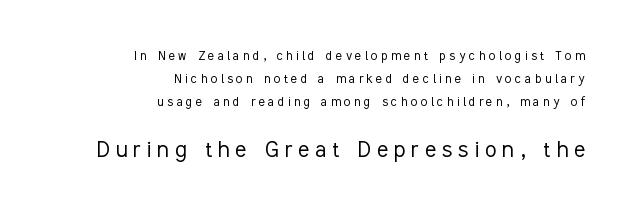
The image shows 26 px text type, upright; set right-aligned, normal line spacing (1.52x), unusually wide letter spacing (+0.23 em), not underlined; the second (bottom) block is 1.73x larger.
